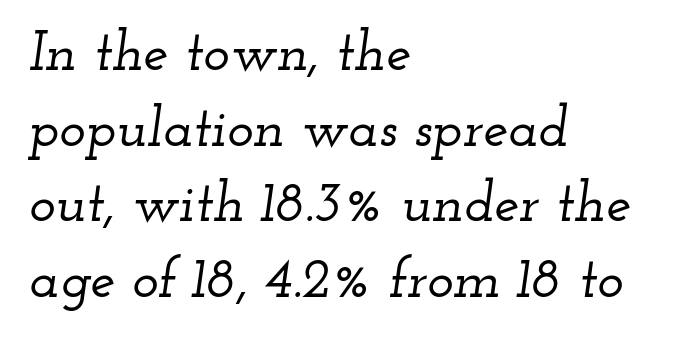
The type is set solid horizontally, with unmodified tracking. The passage shown is typed in a proportional face where columns would drift. Horizontally, the lines are justified to the leading edge only. Letters rest on an invisible, unmarked baseline.
